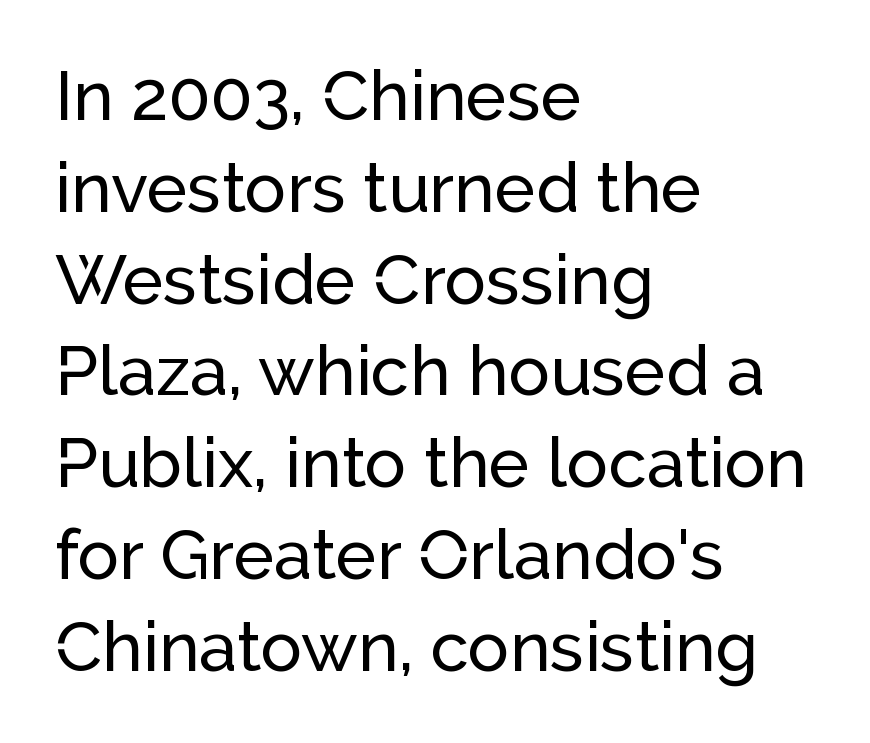
{"serif": "no", "italic": "no", "width": "normal", "stroke_contrast": "low", "x_height": "medium", "monospaced": "no", "underline": "no", "align": "left", "line_spacing": "normal", "line_spacing_ratio": 1.33, "letter_spacing": "normal", "letter_spacing_em": 0.0, "glyph_px": 69}
